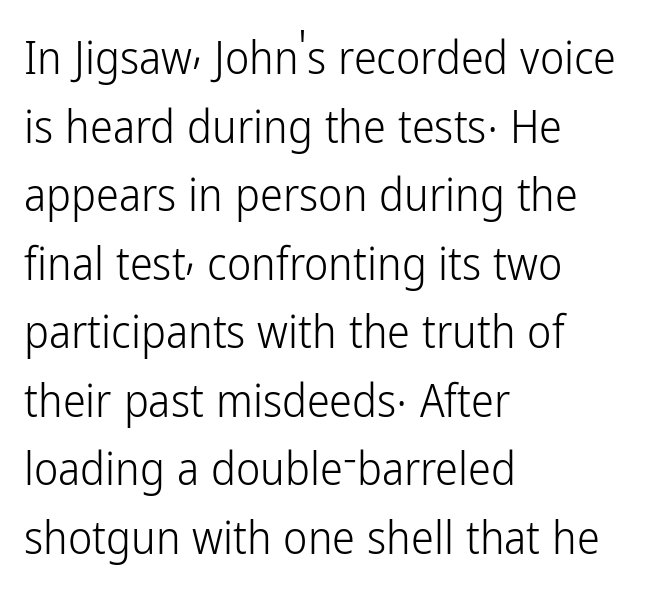
Reading down the block, your eye returns to a fixed left position each line. Underlining? Definitely not there. Each letter keeps its own natural width here, so spacing adapts to shape. Summary of vertical rhythm: regular, with standard interline spacing. Ordinary non-slanted type is in use.
